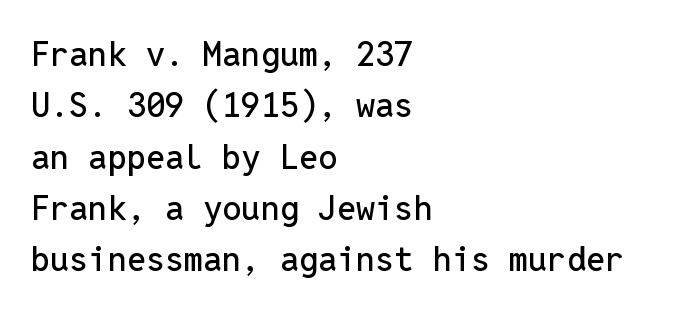
Characters follow at the spacing the type designer built in. Does the leading feel generous? No, just average. A typesetter would mark this as roman, not italic. Compared with a centered layout, this one pins lines to the left instead. Underline: absent.
